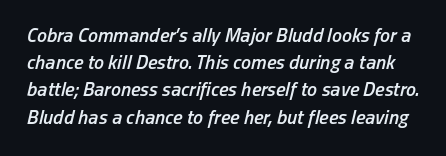
Observe the lean: these are italic letterforms. Emphasis by weight is partial: semibold. How would I describe the line gaps? Plain and ordinary. Any mark beneath the type? The region is blank. Letter spacing: default.
